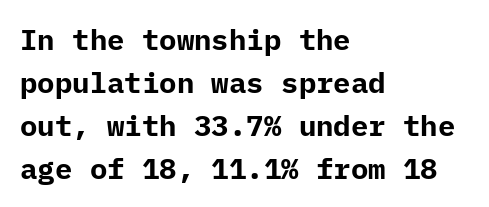
Q: Is the text bold? A: Yes.
Q: Is the text italic (slanted)? A: No, it is upright.
Q: Is the typeface a serif or a sans-serif typeface? A: Sans-serif.
Q: Is the text underlined? A: No.
Q: How is the paragraph aligned? A: Left-aligned.
Q: Is the spacing between letters normal or unusually wide? A: Normal.
Q: Is the spacing between lines tight, normal or loose? A: Normal.
Q: Width (condensed, normal, or wide)? A: Normal.
Q: Stroke contrast? A: Low.
Q: x-height? A: Medium.
